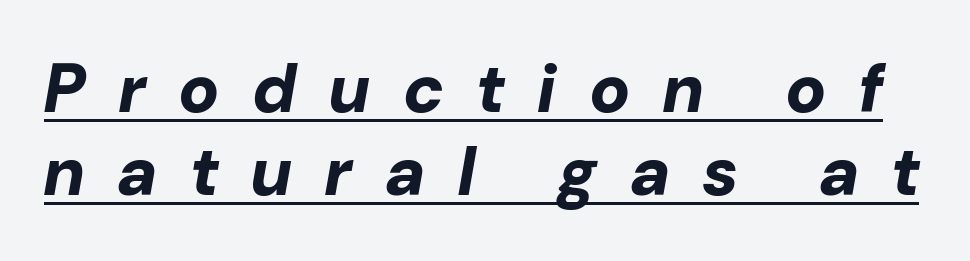
The image shows 68 px bold type, italic (leaning right); set line spacing 1.22x, unusually wide letter spacing (+0.5 em), underlined; low stroke contrast and a medium x-height.
